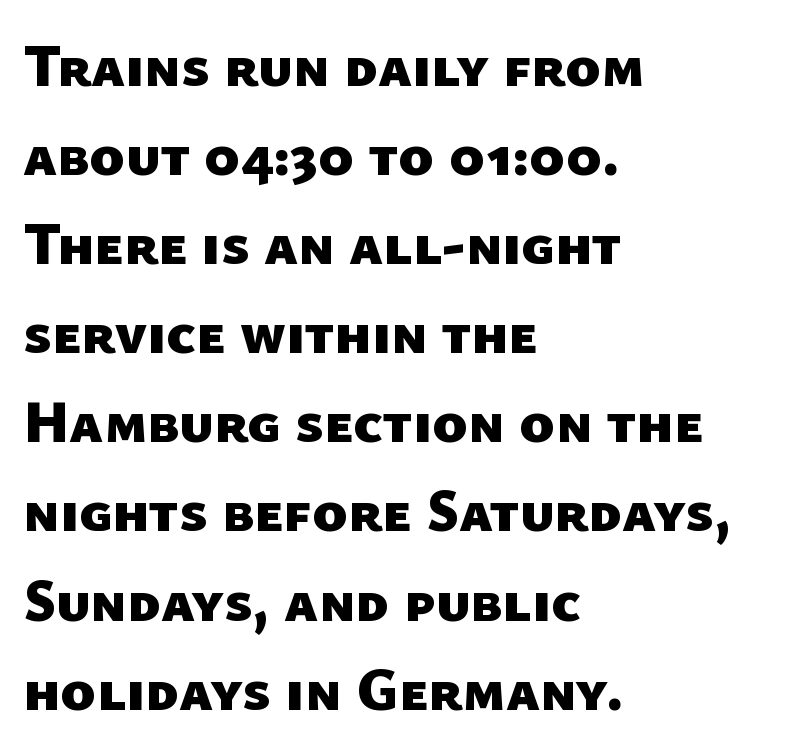
Q: Is the text bold? A: Yes.
Q: Is the typeface a serif or a sans-serif typeface? A: Sans-serif.
Q: Is the text underlined? A: No.
Q: How is the paragraph aligned? A: Left-aligned.
Q: Is the spacing between letters normal or unusually wide? A: Normal.
Q: Is the spacing between lines tight, normal or loose? A: Normal.
Q: Width (condensed, normal, or wide)? A: Normal.
Q: Stroke contrast? A: Low.
Q: x-height? A: Medium.
Q: Monospaced? A: No.
